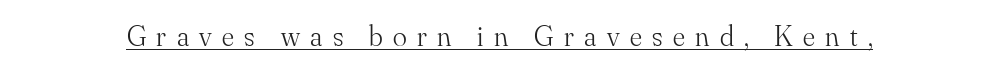
{"serif": "yes", "italic": "no", "bold": "no", "weight": "light", "width": "normal", "stroke_contrast": "medium", "x_height": "small", "monospaced": "no", "underline": "yes", "letter_spacing": "wide", "letter_spacing_em": 0.36, "glyph_px": 29}
